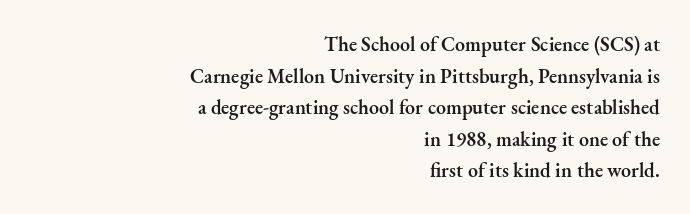
Has an underline been added? It has not. Visually the block forms a straight wall on the right and a jagged coastline on the left. The line texture is even and compact thanks to regular tracking. The leading is moderate, giving the passage an even texture. The letters stand upright; this is a roman face.
